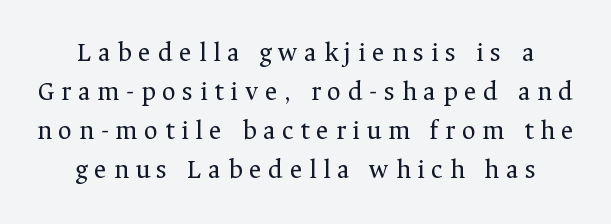
The image shows 27 px text type, upright; set normal line spacing (1.45x), unusually wide letter spacing (+0.25 em), not underlined.
